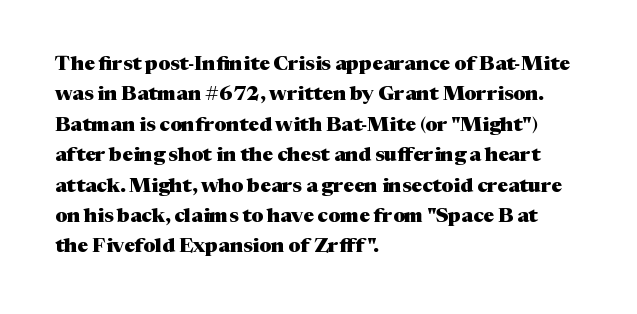
Q: Is the text bold? A: Yes.
Q: Is the text italic (slanted)? A: No, it is upright.
Q: Is the text underlined? A: No.
Q: How is the paragraph aligned? A: Left-aligned.
Q: Is the spacing between letters normal or unusually wide? A: Normal.
Q: Is the spacing between lines tight, normal or loose? A: Normal.
